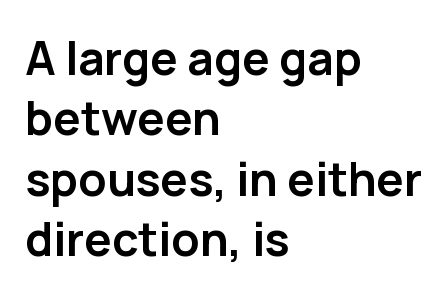
Q: Is the text bold? A: Yes.
Q: Is the text italic (slanted)? A: No, it is upright.
Q: Is the typeface a serif or a sans-serif typeface? A: Sans-serif.
Q: Is the text underlined? A: No.
Q: How is the paragraph aligned? A: Left-aligned.
Q: Is the spacing between letters normal or unusually wide? A: Normal.
Q: Is the spacing between lines tight, normal or loose? A: Normal.
Q: Width (condensed, normal, or wide)? A: Normal.
Q: Stroke contrast? A: Low.
Q: x-height? A: Medium.
Q: Monospaced? A: No.
